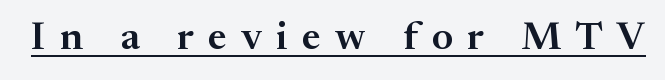
The image shows 39 px serif type, upright; set unusually wide letter spacing (+0.37 em), underlined; medium stroke contrast and a medium x-height.
